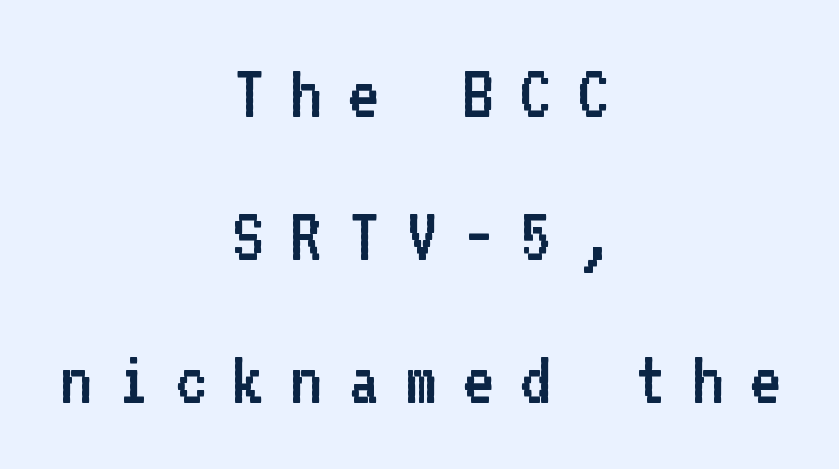
The image shows 77 px regular-weight sans-serif type, upright, monospaced; set centered, line spacing 1.86x, unusually wide letter spacing (+0.33 em), not underlined; low stroke contrast and a medium x-height.
